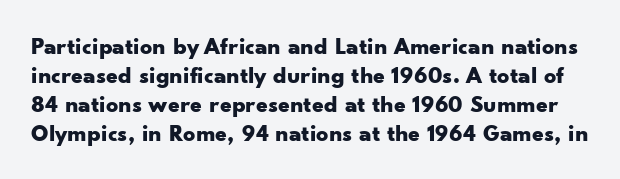
Weight check: bold — yes, fully. Does extra space separate the letters? No, they use regular spacing. The font's upright variant was chosen for this text. Bare-footed words on every line.
